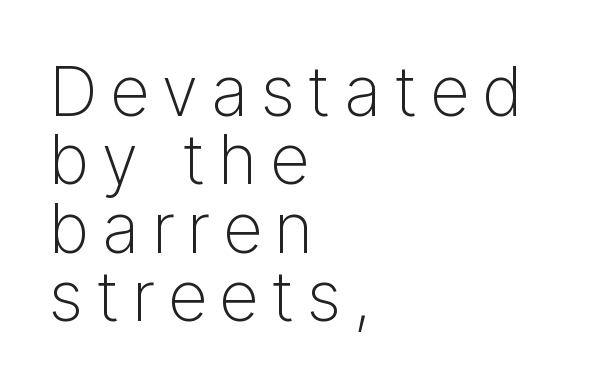
Q: Is the text bold? A: No.
Q: Is the text italic (slanted)? A: No, it is upright.
Q: Is the typeface a serif or a sans-serif typeface? A: Sans-serif.
Q: Is the text underlined? A: No.
Q: How is the paragraph aligned? A: Left-aligned.
Q: Is the spacing between lines tight, normal or loose? A: Tight.
Q: Width (condensed, normal, or wide)? A: Normal.
Q: Stroke contrast? A: Low.
Q: x-height? A: Medium.
Q: Monospaced? A: No.
